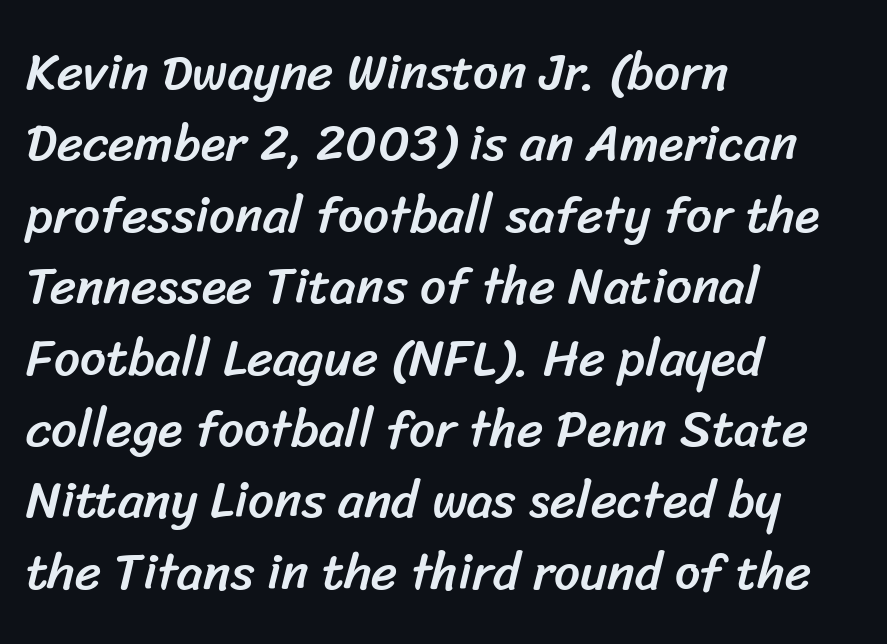
These lines keep a tight, regular rhythm from letter to letter. Decoration check: the copy has no underline. Short and long lines alike share a common starting point at left. Successive baselines arrive at the customary interval. Type style note: lacks serifs. Each letter keeps its own natural width here, so spacing adapts to shape.
